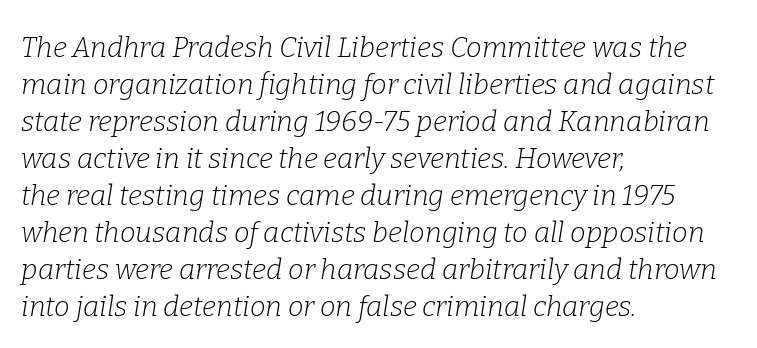
{"serif": "yes", "italic": "yes", "lean": "right", "slant_degrees": 9, "bold": "no", "weight": "light", "width": "normal", "stroke_contrast": "low", "x_height": "medium", "monospaced": "no", "underline": "no", "align": "left", "line_spacing": "normal", "line_spacing_ratio": 1.32, "letter_spacing": "normal", "letter_spacing_em": 0.0, "glyph_px": 28}
